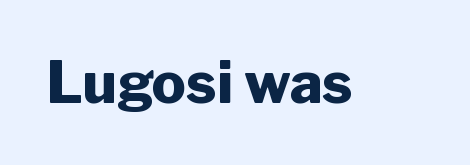
{"serif": "no", "italic": "no", "bold": "yes", "weight": "heavy", "width": "normal", "stroke_contrast": "low", "x_height": "medium", "monospaced": "no", "underline": "no", "letter_spacing": "normal", "letter_spacing_em": 0.0, "glyph_px": 57}
